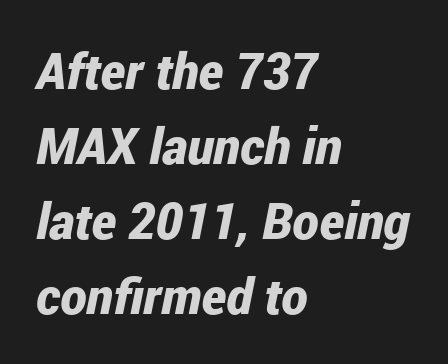
The image shows 50 px bold, condensed type, italic (leaning right); set left-aligned, normal line spacing (1.5x), normal letter spacing, not underlined; low stroke contrast and a medium x-height.
